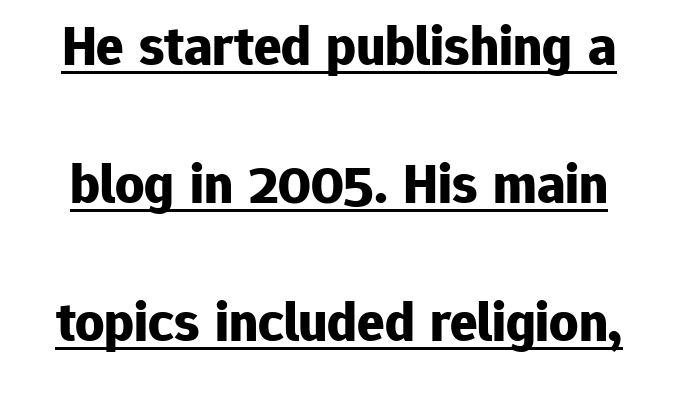
The image shows 57 px bold sans-serif type, upright; set loose line spacing (2.42x), normal letter spacing, underlined; low stroke contrast and a medium x-height.
